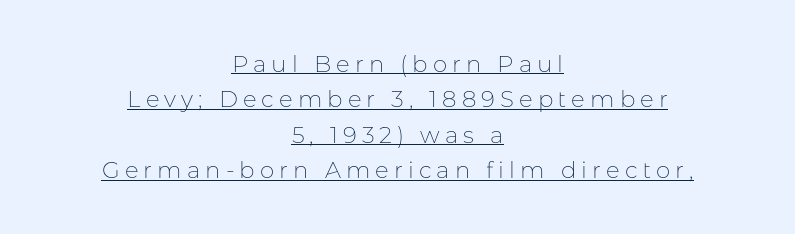
Q: Is the text bold? A: No.
Q: Is the text italic (slanted)? A: No, it is upright.
Q: Is the text underlined? A: Yes.
Q: How is the paragraph aligned? A: Centered.
Q: Is the spacing between letters normal or unusually wide? A: Unusually wide.
Q: Is the spacing between lines tight, normal or loose? A: Normal.
